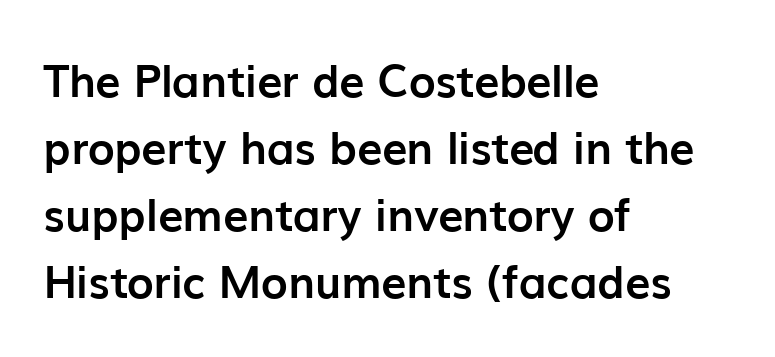
Q: Is the text bold? A: Yes.
Q: Is the text italic (slanted)? A: No, it is upright.
Q: Is the typeface a serif or a sans-serif typeface? A: Sans-serif.
Q: Is the text underlined? A: No.
Q: How is the paragraph aligned? A: Left-aligned.
Q: Is the spacing between letters normal or unusually wide? A: Normal.
Q: Is the spacing between lines tight, normal or loose? A: Normal.
Q: Width (condensed, normal, or wide)? A: Normal.
Q: Stroke contrast? A: Low.
Q: x-height? A: Medium.
Q: Monospaced? A: No.
